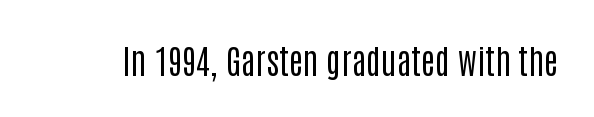
Q: Is the text bold? A: No.
Q: Is the text italic (slanted)? A: No, it is upright.
Q: Is the typeface a serif or a sans-serif typeface? A: Sans-serif.
Q: Is the text underlined? A: No.
Q: Is the spacing between letters normal or unusually wide? A: Normal.
Q: Width (condensed, normal, or wide)? A: Condensed.
Q: Stroke contrast? A: Low.
Q: x-height? A: Large.
Q: Monospaced? A: No.
